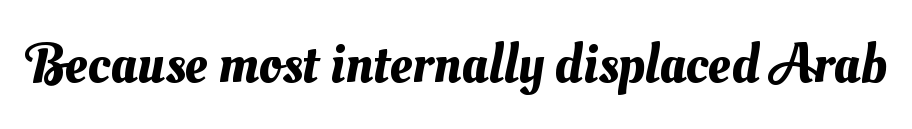
{"width": "normal", "stroke_contrast": "medium", "x_height": "small", "monospaced": "no", "underline": "no", "letter_spacing": "normal", "letter_spacing_em": 0.0, "glyph_px": 56}
